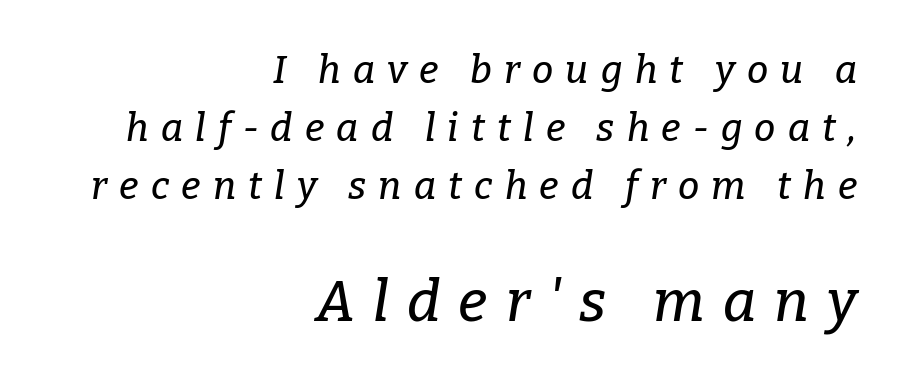
The image shows 57 px serif type, italic (leaning right); set right-aligned, normal line spacing (1.53x), unusually wide letter spacing (+0.32 em), not underlined; the second (bottom) block is 1.5x larger; low stroke contrast and a medium x-height.
